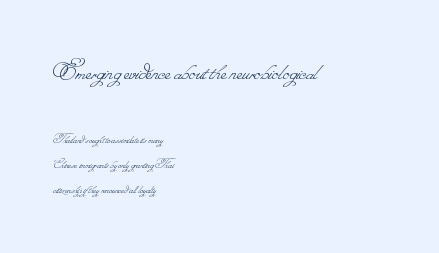
Here the designer chose a conventional face with non-uniform glyph widths. Check the space under the baseline: it is left empty. You get the large type first, then a drop to smaller type. Observe the ordinary spacing: letters are neighbours, not strangers. The face looks like a standard text weight, possibly lighter.
